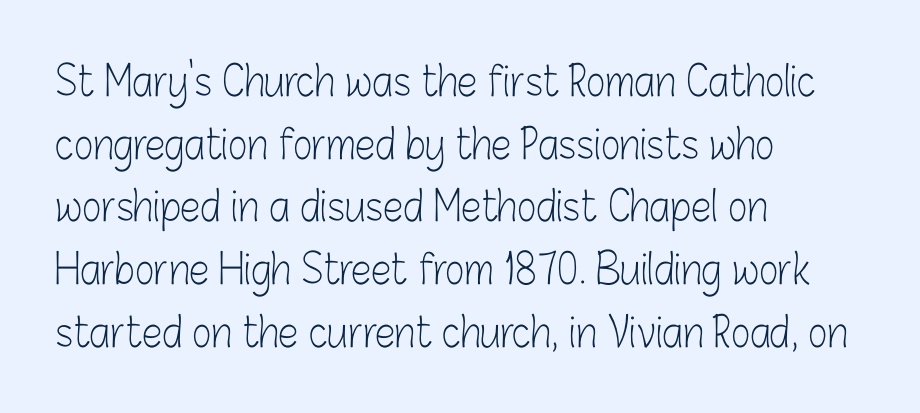
Q: Is the text bold? A: No.
Q: Is the text italic (slanted)? A: No, it is upright.
Q: Is the typeface a serif or a sans-serif typeface? A: Sans-serif.
Q: Is the text underlined? A: No.
Q: How is the paragraph aligned? A: Left-aligned.
Q: Is the spacing between letters normal or unusually wide? A: Normal.
Q: Is the spacing between lines tight, normal or loose? A: Normal.
Q: Width (condensed, normal, or wide)? A: Condensed.
Q: Stroke contrast? A: Low.
Q: x-height? A: Medium.
Q: Monospaced? A: No.
